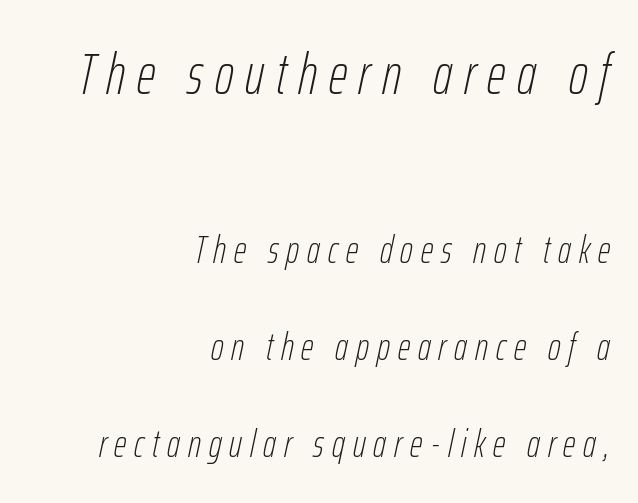
These lines are rendered in a variable-pitch font. Horizontal alignment here is rightward, an uncommon choice for prose. The strokes are not fattened; the text isn't bold. Lines of text with bare space underneath. Regarding leading, the lines here are spaced well apart.
